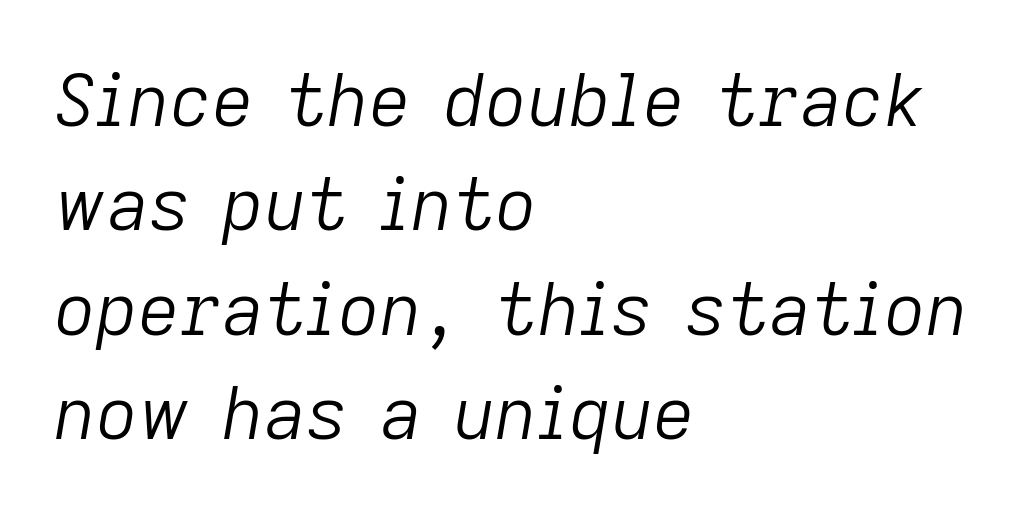
The image shows 73 px light type, italic (leaning right); set left-aligned, normal line spacing (1.43x), normal letter spacing, not underlined; low stroke contrast and a medium x-height.
